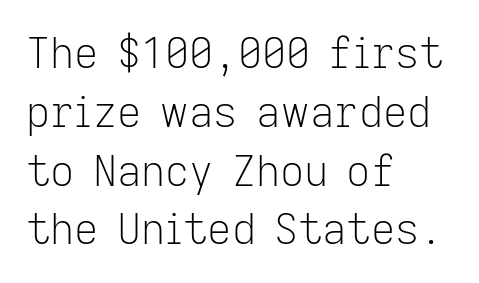
Q: Is the text bold? A: No.
Q: Is the text italic (slanted)? A: No, it is upright.
Q: Is the typeface a serif or a sans-serif typeface? A: Sans-serif.
Q: Is the text underlined? A: No.
Q: How is the paragraph aligned? A: Left-aligned.
Q: Is the spacing between letters normal or unusually wide? A: Normal.
Q: Is the spacing between lines tight, normal or loose? A: Normal.
Q: Width (condensed, normal, or wide)? A: Normal.
Q: Stroke contrast? A: Low.
Q: x-height? A: Medium.
Q: Monospaced? A: No.
